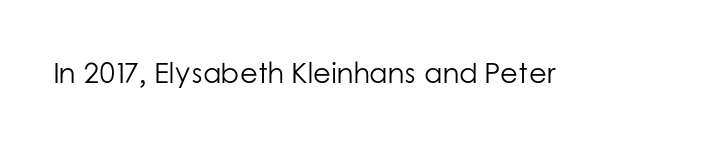
Type without underlining. Are there feet on the stems? There aren't — it's a sans. Spacing verdict: proportional, widths tailored to each character. The letterforms sit shoulder to shoulder at normal distance. The specimen reads as upright at a glance. The strokes carry an ordinary text weight at most.
